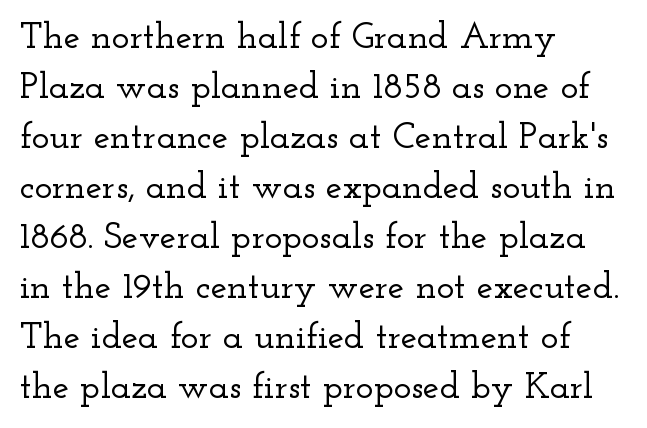
The space directly below the letters is spotless. Compared with typical paragraphs, the rows here are spaced about the same. The horizontal fit of the characters is conventional and even. Old-style or modern, the face here clearly has serifs. The lines in this sample share a left origin and differ only in where they stop. The letters stand straight up with perfectly vertical stems.
